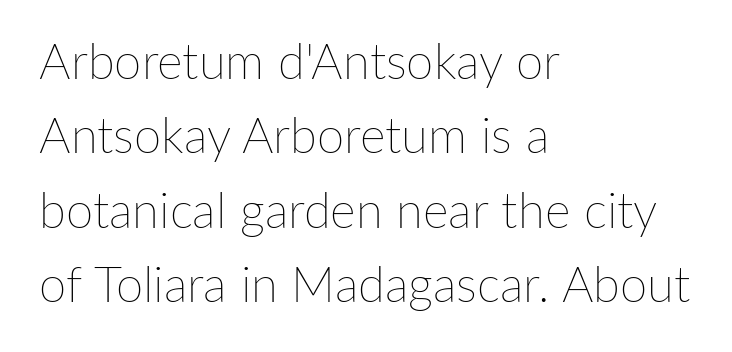
The image shows 49 px thin type, upright; set left-aligned, normal line spacing (1.52x), normal letter spacing, not underlined; low stroke contrast and a medium x-height.
